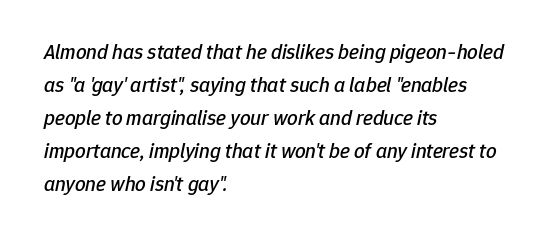
The rag falls on the right side of this text block. Type without underlining. The passage shown has conventional tracking throughout. One glance says typical: line gaps are just what's usual. Every character sits at an angle, as italics do.
